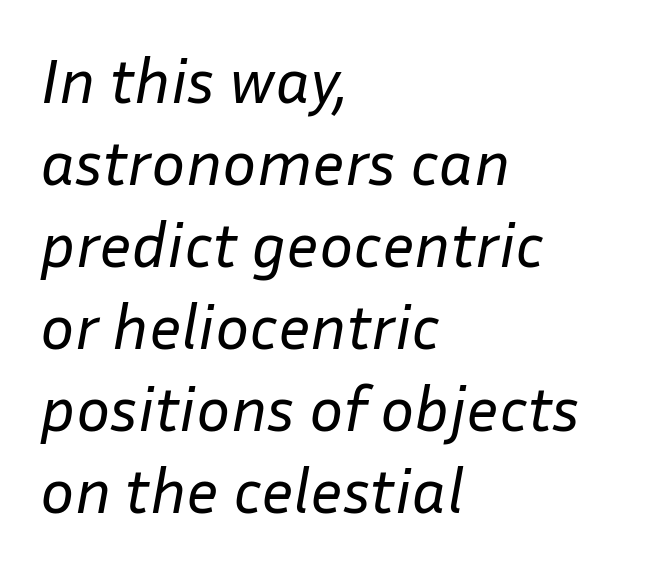
{"italic": "yes", "lean": "right", "slant_degrees": 10, "bold": "no", "weight": "regular", "width": "normal", "stroke_contrast": "low", "x_height": "medium", "monospaced": "no", "underline": "no", "align": "left", "line_spacing": "normal", "line_spacing_ratio": 1.28, "letter_spacing": "normal", "letter_spacing_em": 0.0, "glyph_px": 64}
